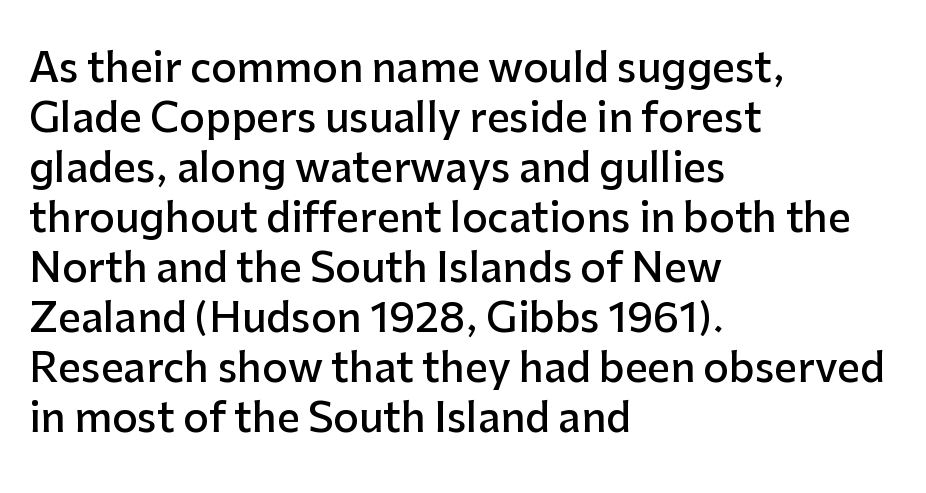
Q: Is the text bold? A: Semi-bold.
Q: Is the text italic (slanted)? A: No, it is upright.
Q: Is the typeface a serif or a sans-serif typeface? A: Sans-serif.
Q: Is the text underlined? A: No.
Q: How is the paragraph aligned? A: Left-aligned.
Q: Is the spacing between letters normal or unusually wide? A: Normal.
Q: Is the spacing between lines tight, normal or loose? A: Normal.
Q: Width (condensed, normal, or wide)? A: Normal.
Q: Stroke contrast? A: Low.
Q: x-height? A: Medium.
Q: Monospaced? A: No.
